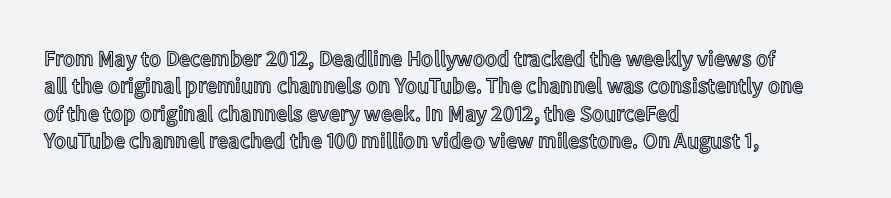
{"italic": "no", "underline": "no", "align": "left", "line_spacing_ratio": 1.24, "letter_spacing": "normal", "letter_spacing_em": 0.0, "glyph_px": 22}
